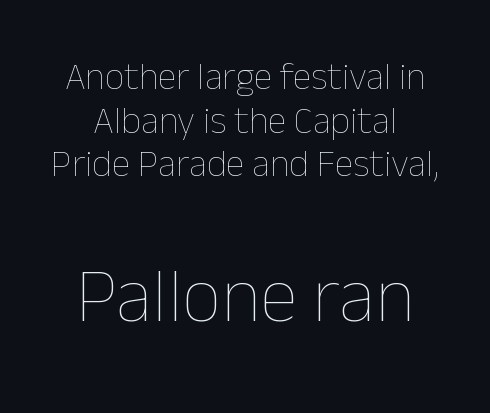
Anything drawn beneath the words? Only blank space. A typesetter would call this proportional, since set widths differ per character. Quick note: interline space is minimal. Which of the two is more prominent by size? The second, at the bottom.
